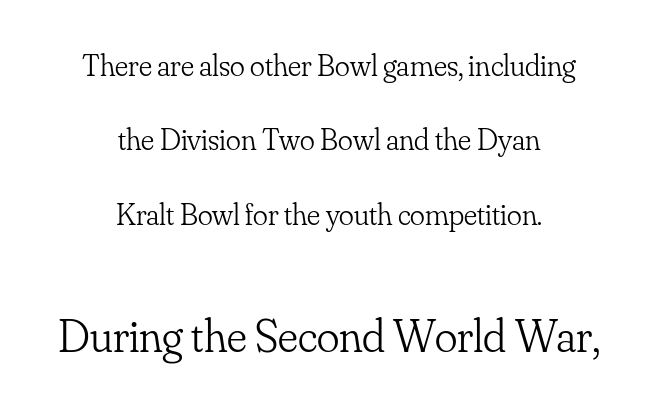
The text was rendered using a seriffed face with decorative stroke endings. Size hierarchy here favors the trailing block over the leading one. This sample has the flowing, uneven cadence of proportional lettering. Weight: regular or lighter. The horizontal fit of the characters is conventional and even.
